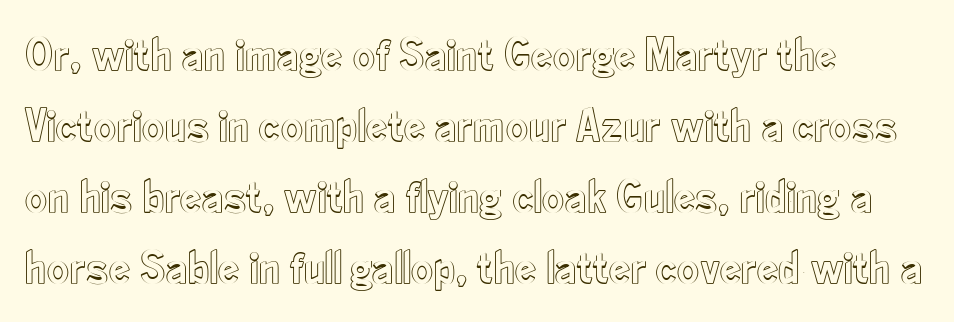
Q: Is the text italic (slanted)? A: No, it is upright.
Q: Is the text underlined? A: No.
Q: How is the paragraph aligned? A: Left-aligned.
Q: Is the spacing between letters normal or unusually wide? A: Normal.
Q: Is the spacing between lines tight, normal or loose? A: Normal.
Q: Width (condensed, normal, or wide)? A: Condensed.
Q: x-height? A: Small.
Q: Monospaced? A: No.
